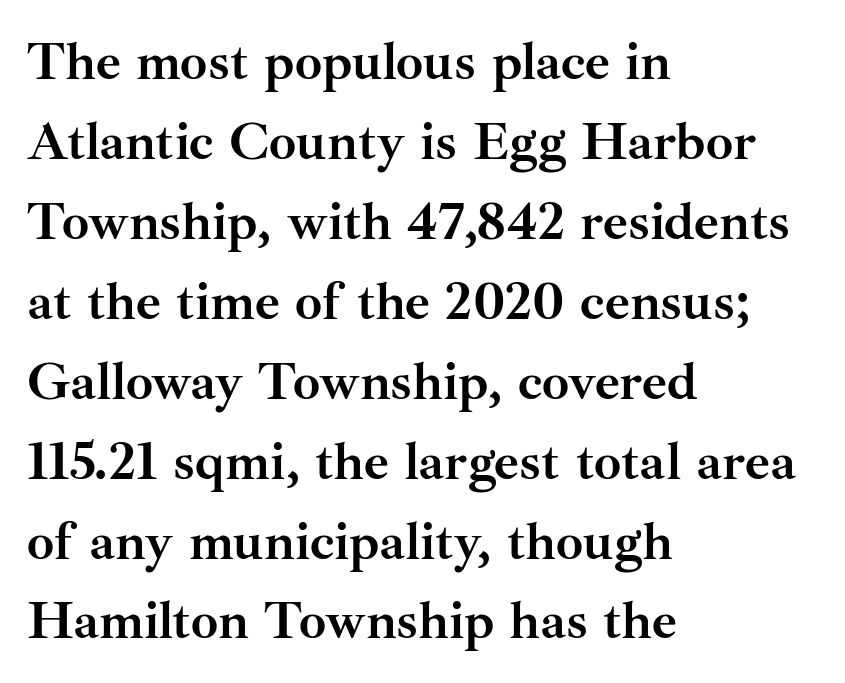
Q: Is the text bold? A: Yes.
Q: Is the text italic (slanted)? A: No, it is upright.
Q: Is the typeface a serif or a sans-serif typeface? A: Serif.
Q: Is the text underlined? A: No.
Q: How is the paragraph aligned? A: Left-aligned.
Q: Is the spacing between letters normal or unusually wide? A: Normal.
Q: Is the spacing between lines tight, normal or loose? A: Normal.
Q: Width (condensed, normal, or wide)? A: Normal.
Q: Stroke contrast? A: Medium.
Q: x-height? A: Small.
Q: Monospaced? A: No.
